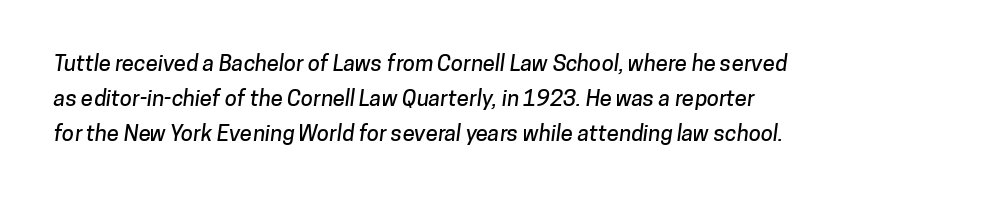
Q: Is the text underlined? A: No.
Q: How is the paragraph aligned? A: Left-aligned.
Q: Is the spacing between letters normal or unusually wide? A: Normal.
Q: Is the spacing between lines tight, normal or loose? A: Normal.
